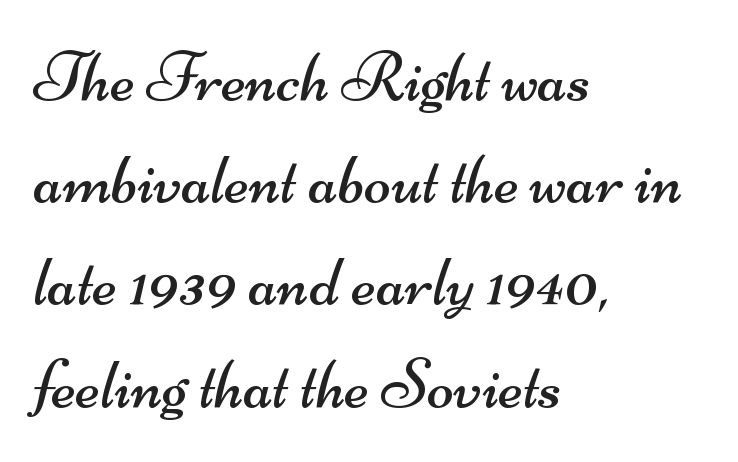
Here the designer chose a conventional face with non-uniform glyph widths. Does the copy run flush right? No — it runs flush left. Unmarked baselines from the first word to the last. The font sits on the lighter half of the weight spectrum, regular included. This rendering leaves character spacing at its baseline value.
